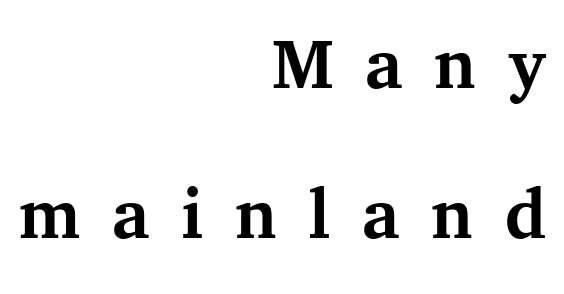
Observe the serifs anchoring each vertical stroke in this sample. Regarding leading, the lines here are spaced well apart. The rendering inserts visible extra space after every character. In terms of weight, the rendering is a true, heavy bold. The type sits square on the baseline with zero lean.
